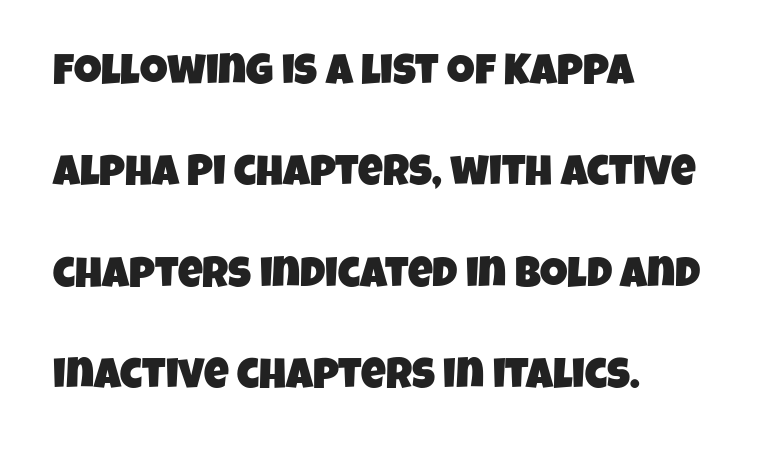
{"serif": "no", "width": "condensed", "stroke_contrast": "low", "x_height": "large", "monospaced": "no", "underline": "no", "align": "left", "line_spacing": "loose", "line_spacing_ratio": 2.36, "letter_spacing": "normal", "letter_spacing_em": 0.0, "glyph_px": 43}
